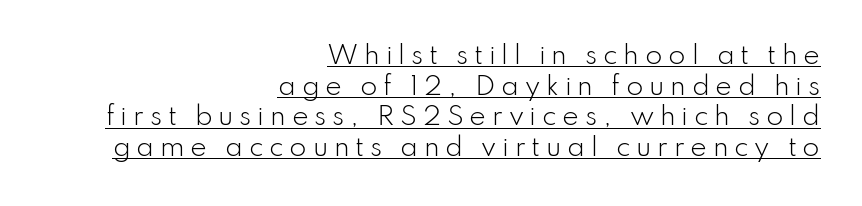
Q: Is the text bold? A: No.
Q: Is the text italic (slanted)? A: No, it is upright.
Q: Is the text underlined? A: Yes.
Q: How is the paragraph aligned? A: Right-aligned.
Q: Is the spacing between letters normal or unusually wide? A: Unusually wide.
